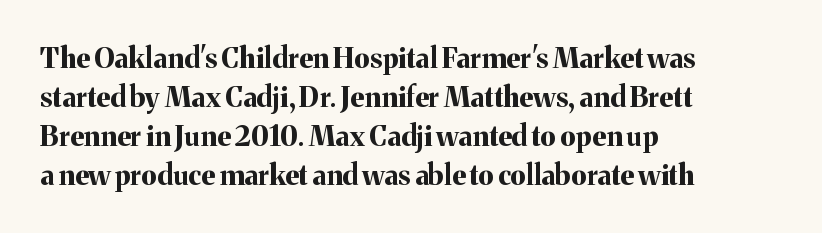
Between one letter and the next there's only the usual sliver of space. Heft: maximum for text — a bold. A clean baseline with only descenders dipping below it. If you drew a line through each stem, it would be perfectly vertical. Each line starts at the same left margin while the right side varies.
